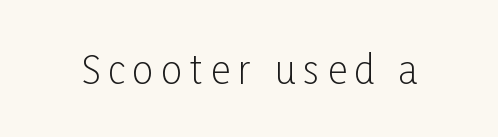
{"serif": "no", "italic": "no", "bold": "no", "weight": "light", "width": "condensed", "stroke_contrast": "low", "x_height": "medium", "monospaced": "no", "underline": "no", "letter_spacing": "wide", "letter_spacing_em": 0.21, "glyph_px": 38}
